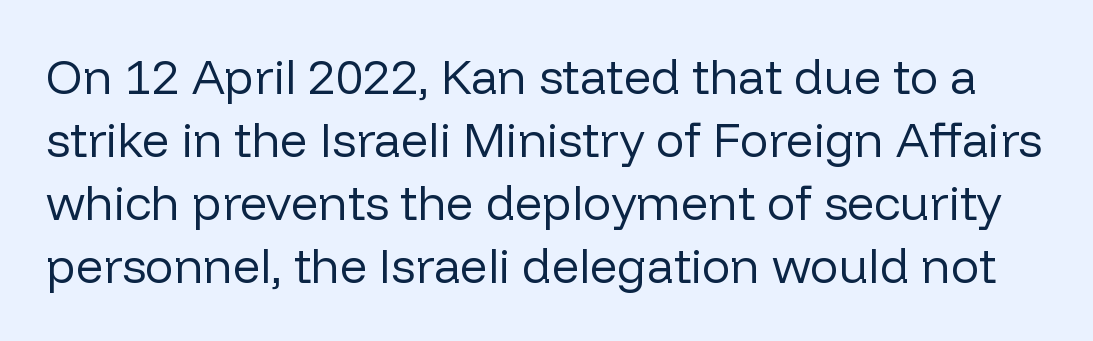
The image shows 48 px regular-weight sans-serif type, upright; set normal line spacing (1.31x), normal letter spacing, not underlined; low stroke contrast and a medium x-height.
